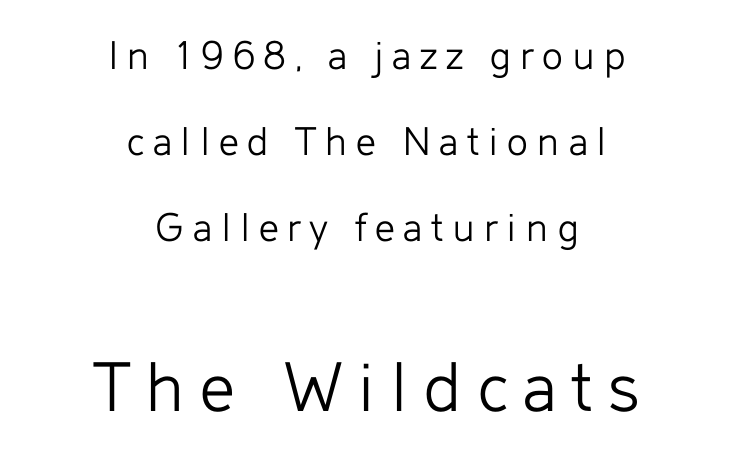
{"serif": "no", "italic": "no", "bold": "no", "weight": "light", "width": "normal", "stroke_contrast": "low", "x_height": "medium", "monospaced": "no", "underline": "no", "align": "center", "line_spacing": "loose", "line_spacing_ratio": 1.96, "letter_spacing": "wide", "letter_spacing_em": 0.2, "larger_block": "second", "size_ratio": 1.75, "glyph_px": 77}
